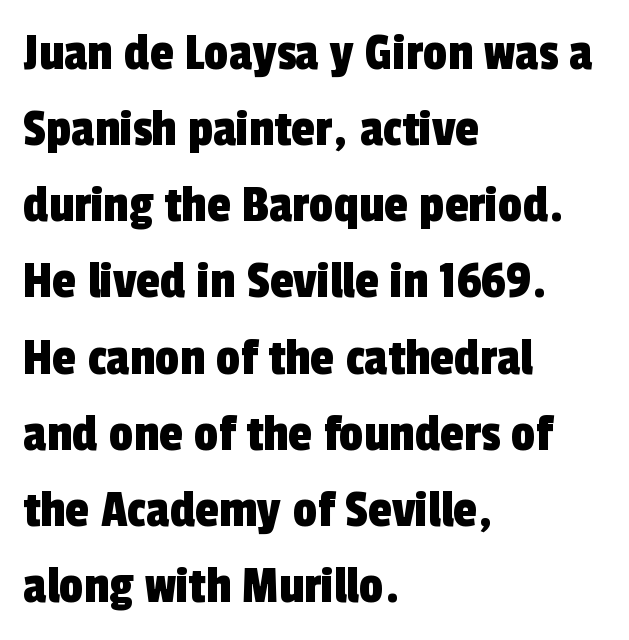
Descenders hang freely into open space. Caption: standard tracking, unaltered. The typesetter chose a ragged-right arrangement here. Successive baselines arrive at the customary interval. The rendering uses natural spacing where letterforms have individual widths. No feet cap the strokes, marking this as sans-serif type.
